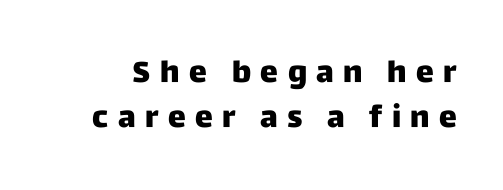
The image shows 30 px heavy sans-serif type, upright; set normal line spacing (1.5x), unusually wide letter spacing (+0.32 em), not underlined; low stroke contrast and a large x-height.
